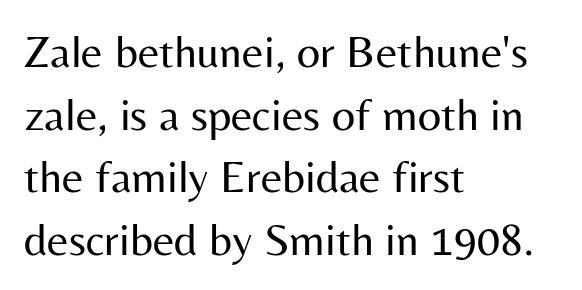
Q: Is the text bold? A: No.
Q: Is the text italic (slanted)? A: No, it is upright.
Q: Is the typeface a serif or a sans-serif typeface? A: Sans-serif.
Q: Is the text underlined? A: No.
Q: How is the paragraph aligned? A: Left-aligned.
Q: Is the spacing between letters normal or unusually wide? A: Normal.
Q: Is the spacing between lines tight, normal or loose? A: Normal.
Q: Width (condensed, normal, or wide)? A: Normal.
Q: Stroke contrast? A: Medium.
Q: x-height? A: Medium.
Q: Monospaced? A: No.
